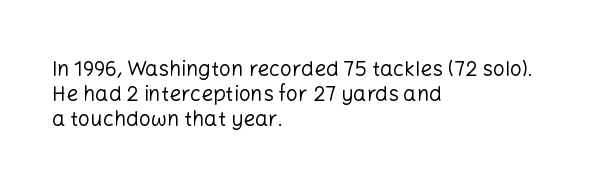
{"italic": "no", "bold": "no", "underline": "no", "align": "left", "line_spacing_ratio": 1.2, "letter_spacing": "normal", "letter_spacing_em": 0.0, "glyph_px": 21}
